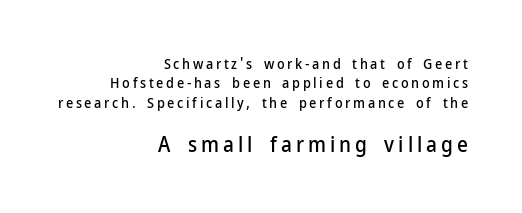
{"italic": "no", "underline": "no", "align": "right", "line_spacing": "normal", "line_spacing_ratio": 1.38, "larger_block": "second", "size_ratio": 1.5, "glyph_px": 21}
